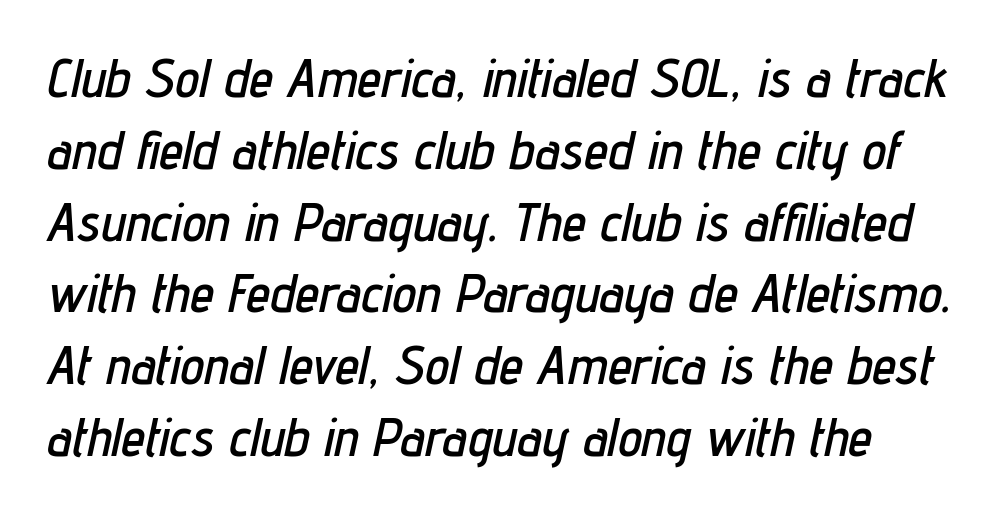
{"italic": "yes", "lean": "right", "slant_degrees": 12, "width": "condensed", "stroke_contrast": "low", "x_height": "medium", "monospaced": "no", "underline": "no", "align": "left", "line_spacing": "normal", "line_spacing_ratio": 1.33, "letter_spacing": "normal", "letter_spacing_em": 0.0, "glyph_px": 54}
